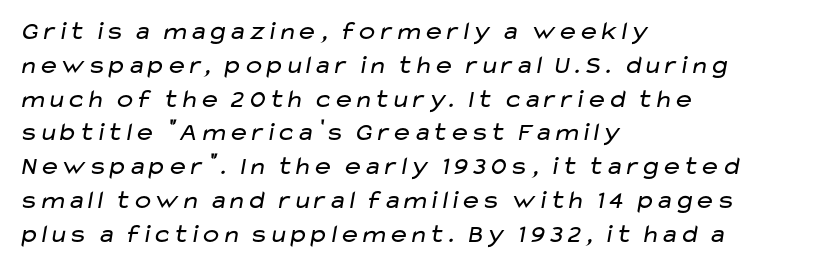
{"bold": "no", "underline": "no", "align": "left", "line_spacing": "normal", "line_spacing_ratio": 1.3, "letter_spacing": "normal", "letter_spacing_em": 0.0, "glyph_px": 26}
